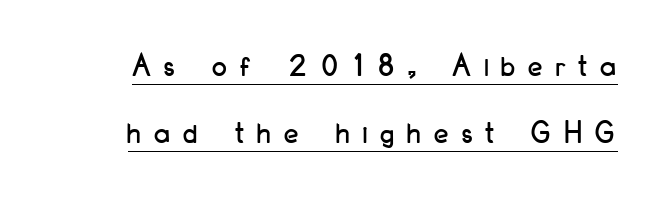
Tall strokes in this sample are plumb rather than angled. A continuous stroke trails under the words, as in a hyperlink. Nothing sits at the stroke ends, so this counts as sans-serif. Spacing between characters has been opened up far beyond the box default. The face used here is proportionally spaced, like ordinary book or web type.
